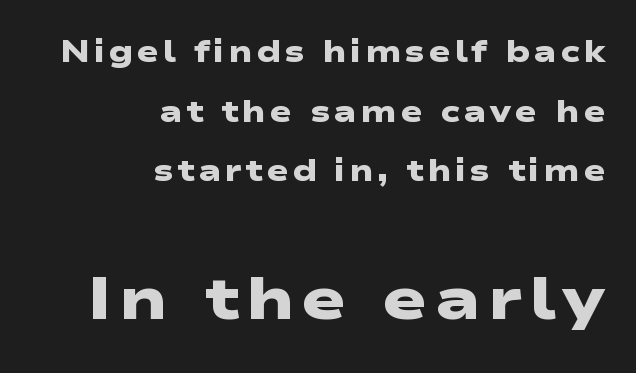
The image shows 60 px heavy, wide sans-serif type; set right-aligned, loose line spacing (1.99x), not underlined; the second (bottom) block is 2.0x larger; low stroke contrast and a medium x-height.
